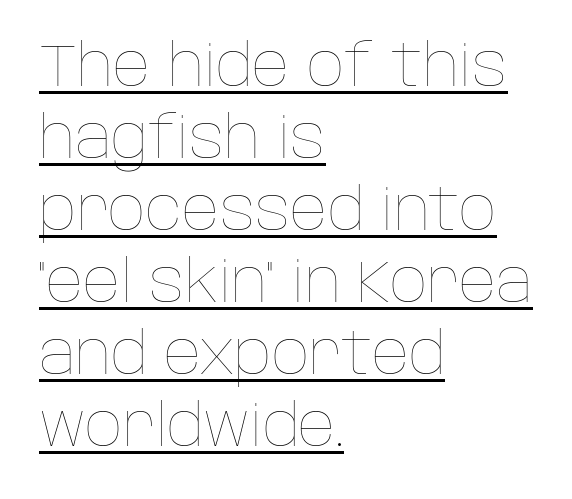
The strokes carry an ordinary text weight at most. The rendered words wear a rule along their underside. Nope, not italic — everything's standing straight. This sample has the flowing, uneven cadence of proportional lettering.
